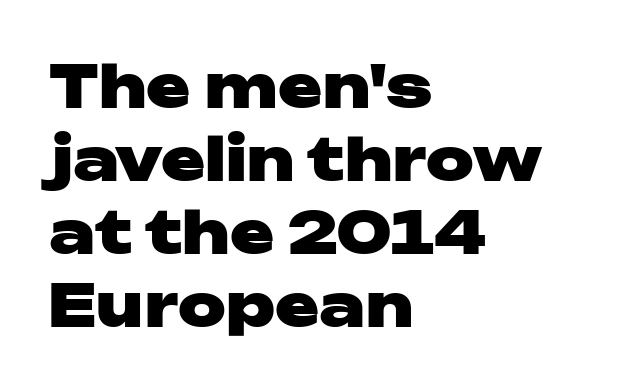
Q: Is the text bold? A: Yes.
Q: Is the text italic (slanted)? A: No, it is upright.
Q: Is the typeface a serif or a sans-serif typeface? A: Sans-serif.
Q: Is the text underlined? A: No.
Q: How is the paragraph aligned? A: Left-aligned.
Q: Is the spacing between letters normal or unusually wide? A: Normal.
Q: Width (condensed, normal, or wide)? A: Wide.
Q: Stroke contrast? A: Low.
Q: x-height? A: Medium.
Q: Monospaced? A: No.
